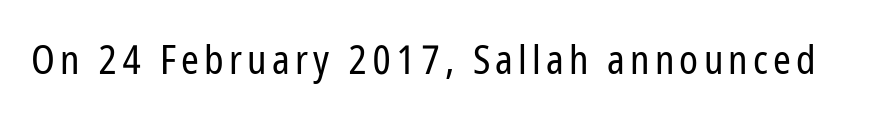
The image shows 40 px regular-weight, condensed sans-serif type, upright; set not underlined; low stroke contrast and a medium x-height.
